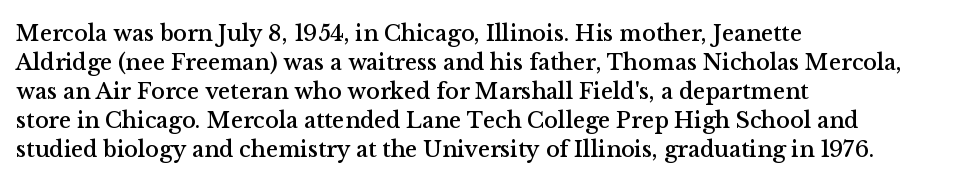
{"italic": "no", "underline": "no", "align": "left", "line_spacing": "normal", "line_spacing_ratio": 1.26, "letter_spacing": "normal", "letter_spacing_em": 0.0, "glyph_px": 23}
